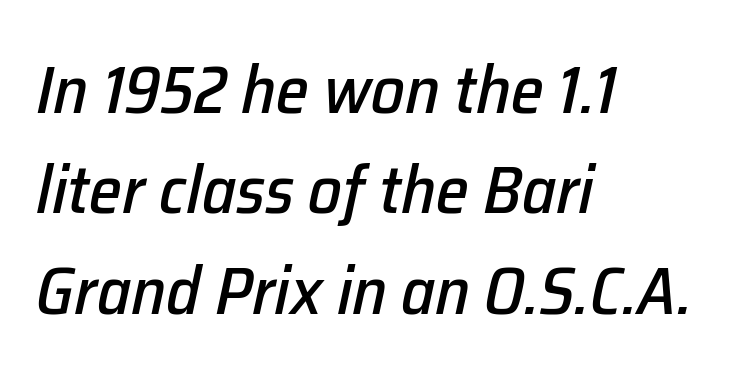
The image shows 67 px text type, italic (leaning right); set left-aligned, normal line spacing (1.5x), normal letter spacing, not underlined; low stroke contrast and a medium x-height.
